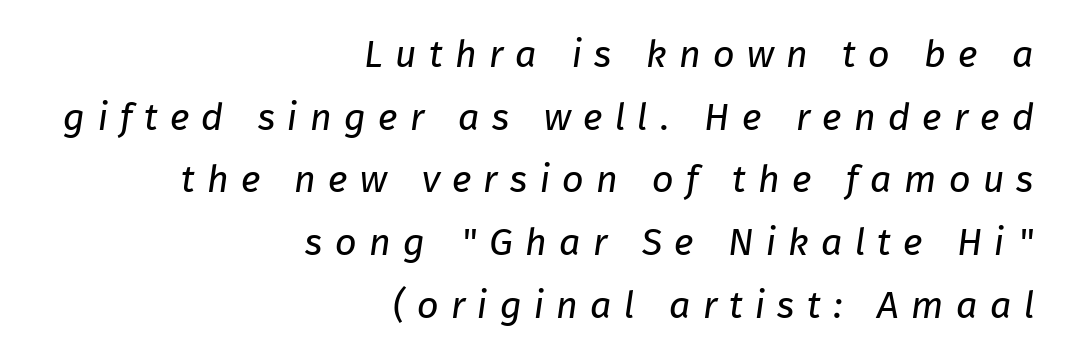
The image shows 38 px regular-weight sans-serif type; set right-aligned, normal line spacing (1.65x), unusually wide letter spacing (+0.32 em), not underlined; low stroke contrast and a medium x-height.
